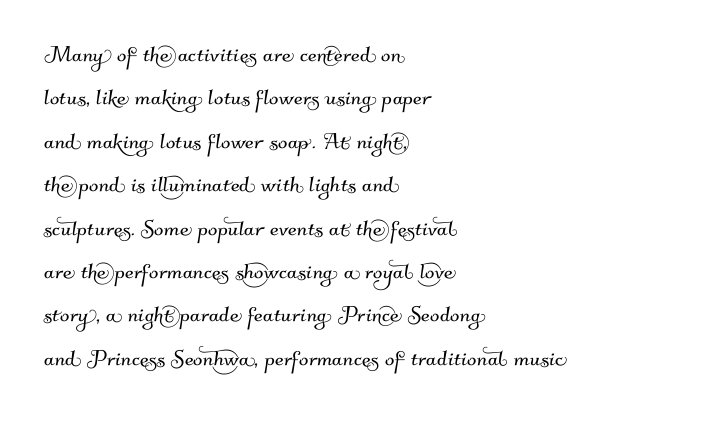
Baseline-to-baseline distance is the conventional proportion of letter height. Short note: letters normally spaced. Leftover space on each line is placed entirely after the last word. Bare-footed words on every line. The rendering shows plain stroke endings on the letterforms — a sans-serif design.
